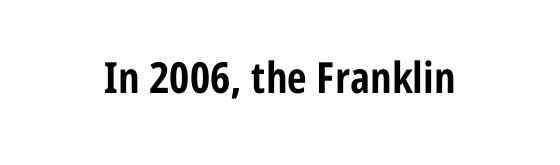
The strokes are fattened all the way to bold. Beneath every word, the page is bare. Between one letter and the next there's only the usual sliver of space. These lines are composed in type without serifs.
